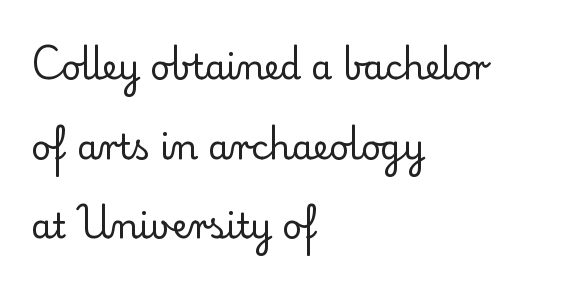
{"serif": "yes", "italic": "no", "bold": "no", "weight": "regular", "width": "normal", "stroke_contrast": "low", "x_height": "small", "monospaced": "no", "underline": "no", "align": "left", "line_spacing": "loose", "line_spacing_ratio": 2.34, "letter_spacing": "normal", "letter_spacing_em": 0.0, "glyph_px": 34}
